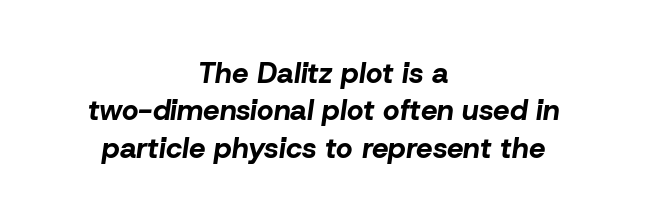
Q: Is the text bold? A: Yes.
Q: Is the text italic (slanted)? A: Yes, it leans right by about 8 degrees.
Q: Is the text underlined? A: No.
Q: How is the paragraph aligned? A: Centered.
Q: Is the spacing between letters normal or unusually wide? A: Normal.
Q: Is the spacing between lines tight, normal or loose? A: Normal.
Q: Width (condensed, normal, or wide)? A: Normal.
Q: Stroke contrast? A: Low.
Q: x-height? A: Medium.
Q: Monospaced? A: No.
